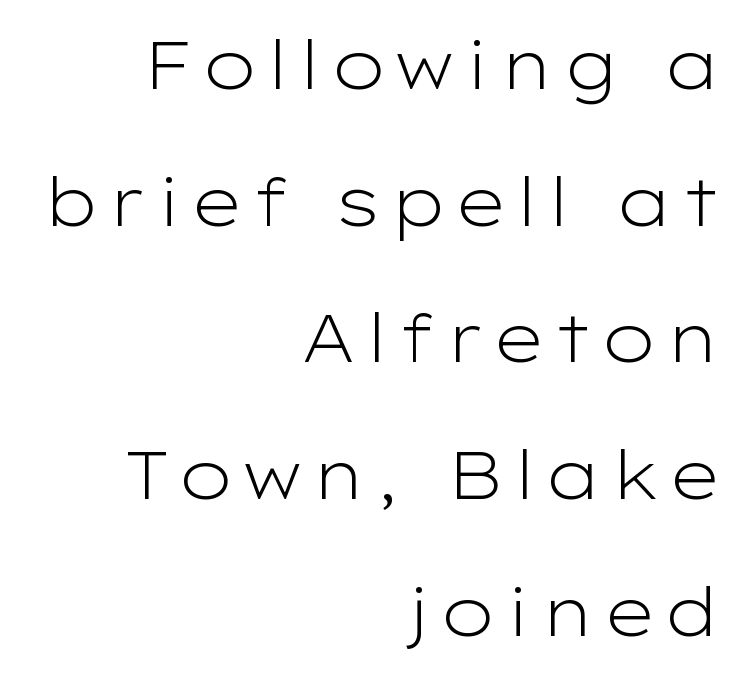
{"serif": "no", "italic": "no", "bold": "no", "weight": "light", "width": "wide", "stroke_contrast": "low", "x_height": "medium", "monospaced": "no", "underline": "no", "align": "right", "line_spacing": "loose", "line_spacing_ratio": 2.01, "glyph_px": 68}
